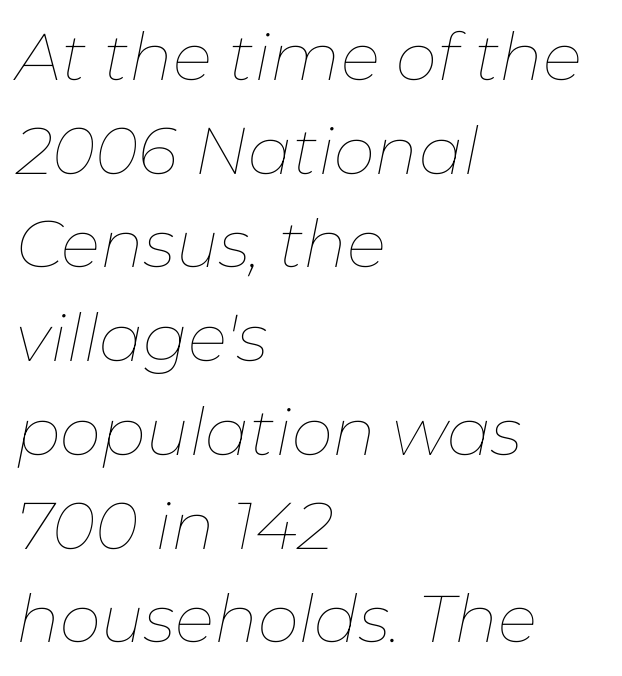
The image shows 66 px thin type, italic (leaning right); set left-aligned, normal line spacing (1.42x), normal letter spacing, not underlined; low stroke contrast and a medium x-height.
